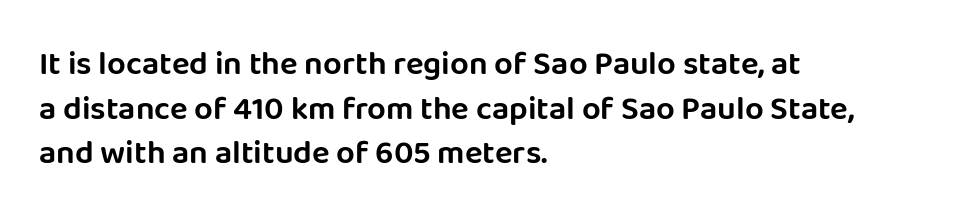
Q: Is the text italic (slanted)? A: No, it is upright.
Q: Is the typeface a serif or a sans-serif typeface? A: Sans-serif.
Q: Is the text underlined? A: No.
Q: How is the paragraph aligned? A: Left-aligned.
Q: Is the spacing between letters normal or unusually wide? A: Normal.
Q: Is the spacing between lines tight, normal or loose? A: Normal.
Q: Width (condensed, normal, or wide)? A: Normal.
Q: Stroke contrast? A: Low.
Q: x-height? A: Large.
Q: Monospaced? A: No.
